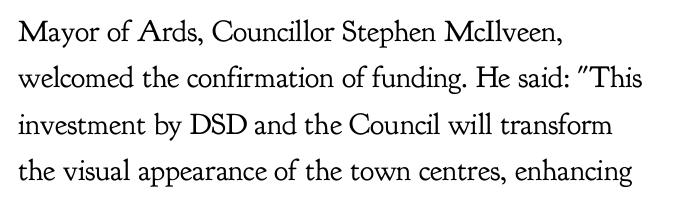
{"serif": "yes", "italic": "no", "bold": "no", "weight": "regular", "width": "normal", "stroke_contrast": "low", "x_height": "small", "monospaced": "no", "underline": "no", "align": "left", "line_spacing": "normal", "line_spacing_ratio": 1.55, "letter_spacing": "normal", "letter_spacing_em": 0.0, "glyph_px": 30}
